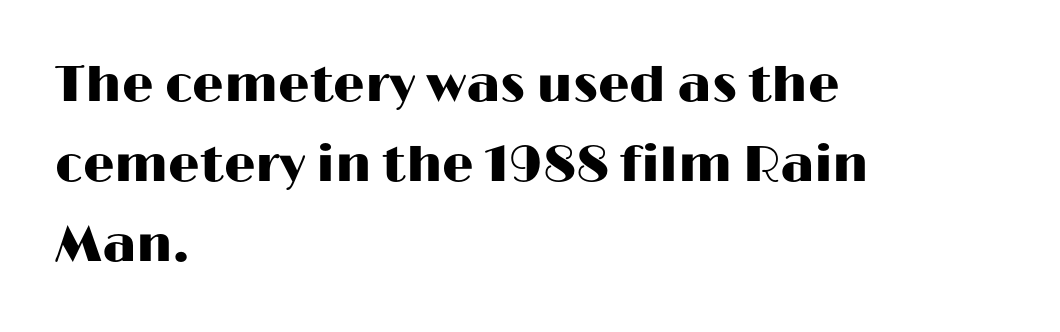
Looks like regular typesetting: each glyph gets only the width it needs. Honestly, the letter spacing is just normal — you wouldn't notice it. The glyphs are unaccompanied by any horizontal stroke below them. The lines in this sample share a left origin and differ only in where they stop. Unlike italic type, these characters show no tilt at all.
